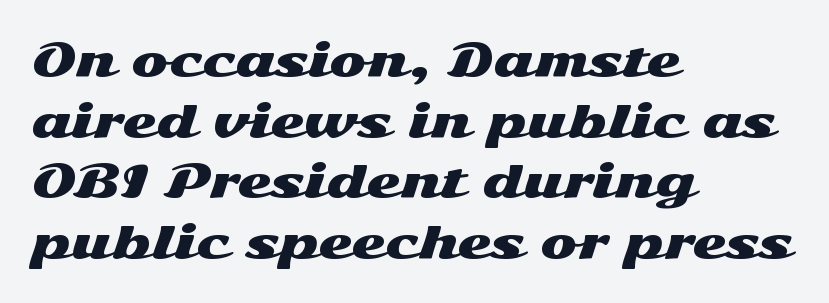
The image shows 44 px wide sans-serif type; set left-aligned, normal line spacing (1.38x), normal letter spacing, not underlined; medium stroke contrast and a medium x-height.
